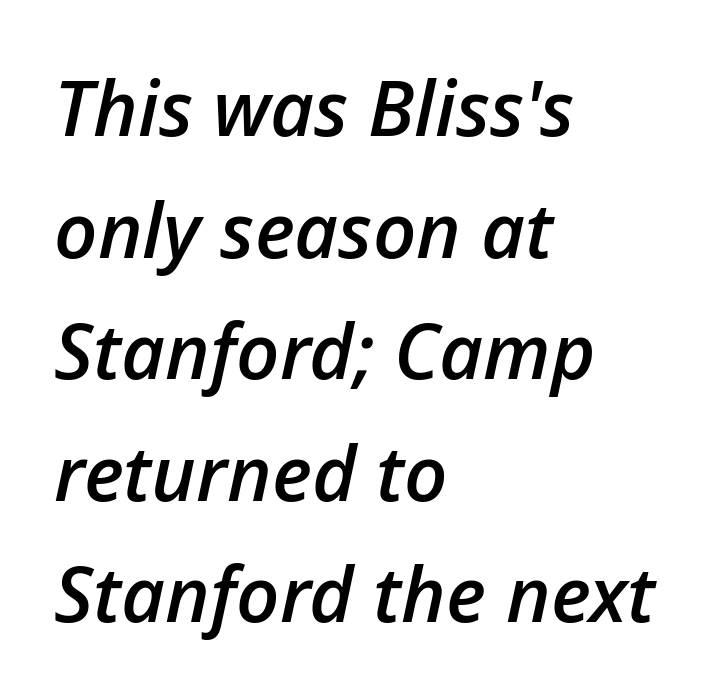
Q: Is the text bold? A: Semi-bold.
Q: Is the text italic (slanted)? A: Yes, it leans right by about 12 degrees.
Q: Is the text underlined? A: No.
Q: How is the paragraph aligned? A: Left-aligned.
Q: Is the spacing between letters normal or unusually wide? A: Normal.
Q: Is the spacing between lines tight, normal or loose? A: Normal.
Q: Width (condensed, normal, or wide)? A: Normal.
Q: Stroke contrast? A: Low.
Q: x-height? A: Medium.
Q: Monospaced? A: No.
